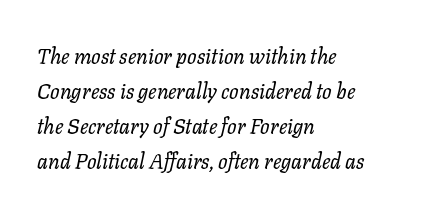
{"italic": "yes", "lean": "right", "slant_degrees": 11, "bold": "no", "underline": "no", "align": "left", "line_spacing": "normal", "line_spacing_ratio": 1.67, "letter_spacing": "normal", "letter_spacing_em": 0.0, "glyph_px": 21}
